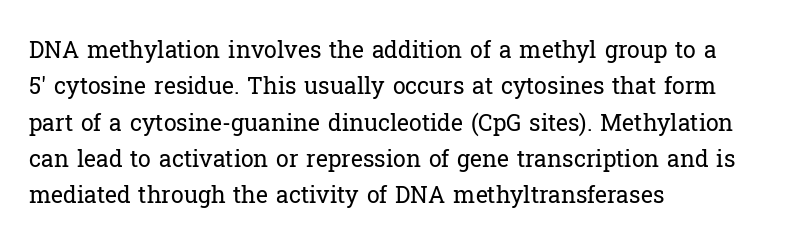
Q: Is the text bold? A: No.
Q: Is the text italic (slanted)? A: No, it is upright.
Q: Is the text underlined? A: No.
Q: How is the paragraph aligned? A: Left-aligned.
Q: Is the spacing between letters normal or unusually wide? A: Normal.
Q: Is the spacing between lines tight, normal or loose? A: Normal.
